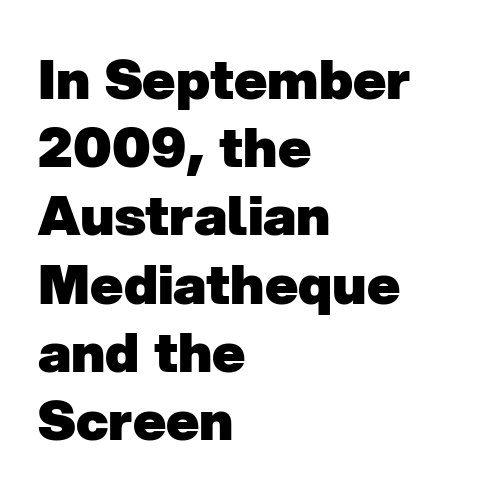
{"serif": "no", "bold": "yes", "weight": "heavy", "width": "normal", "stroke_contrast": "low", "x_height": "medium", "monospaced": "no", "underline": "no", "align": "left", "line_spacing_ratio": 1.24, "letter_spacing": "normal", "letter_spacing_em": 0.0, "glyph_px": 55}
